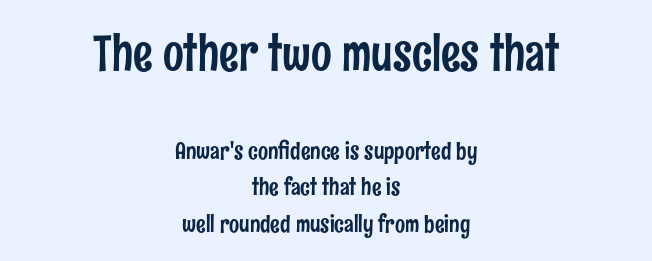
Top chunk: large. Bottom chunk: small. Check under the words: just untouched page. Casual observation: everything's sitting right in the middle. Leading matches the norm, producing a regular column. This sample uses an upright cut, with every glyph sitting square on the baseline.
